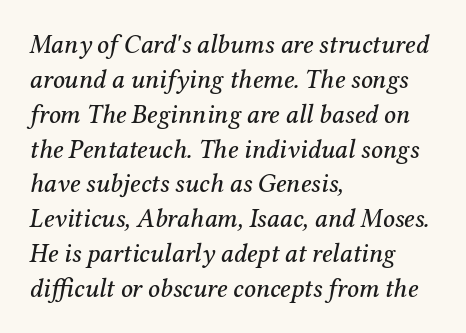
The image shows 26 px text type, italic (leaning right); set left-aligned, normal line spacing (1.34x), normal letter spacing, not underlined.
